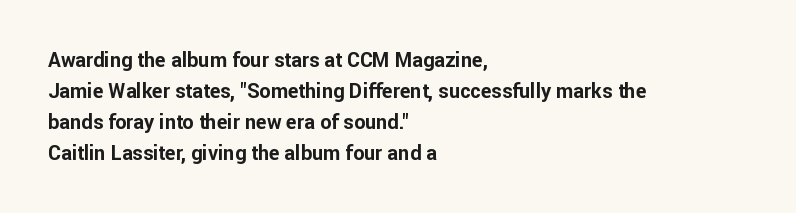
The image shows 20 px bold type, upright; set left-aligned, normal line spacing (1.55x), normal letter spacing, not underlined.
